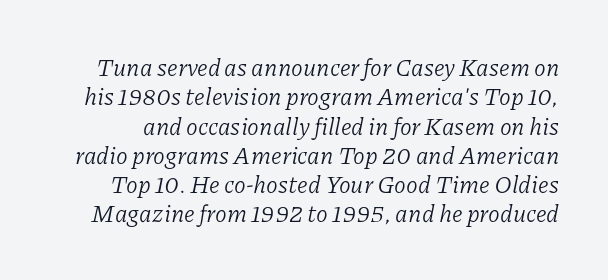
Just letters on the line, the space beneath them empty. The specimen reads as italic at a glance. The letterforms sit shoulder to shoulder at normal distance. Weight: not bold — regular or lighter.
